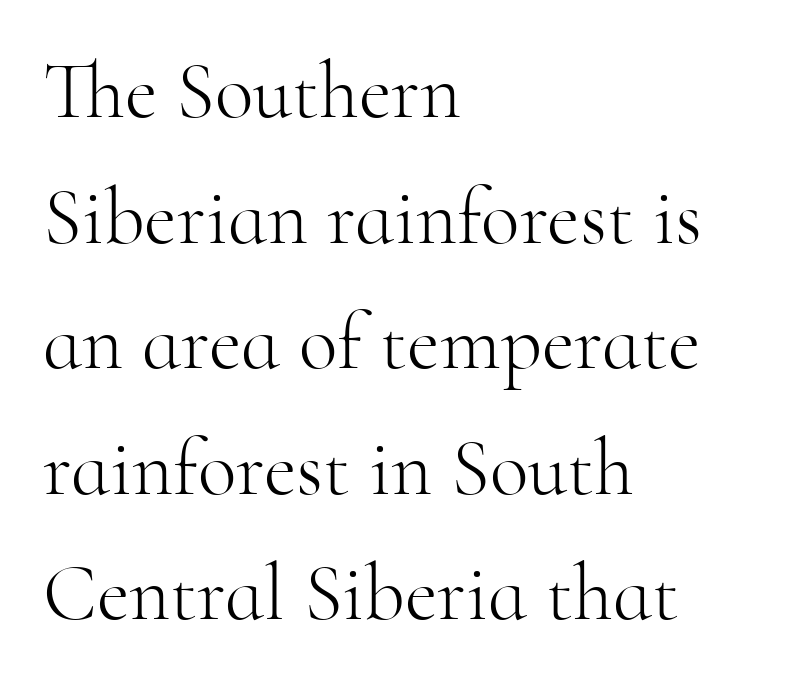
{"serif": "yes", "italic": "no", "bold": "no", "weight": "light", "width": "normal", "stroke_contrast": "high", "x_height": "small", "monospaced": "no", "underline": "no", "align": "left", "line_spacing": "normal", "line_spacing_ratio": 1.57, "letter_spacing": "normal", "letter_spacing_em": 0.0, "glyph_px": 80}
